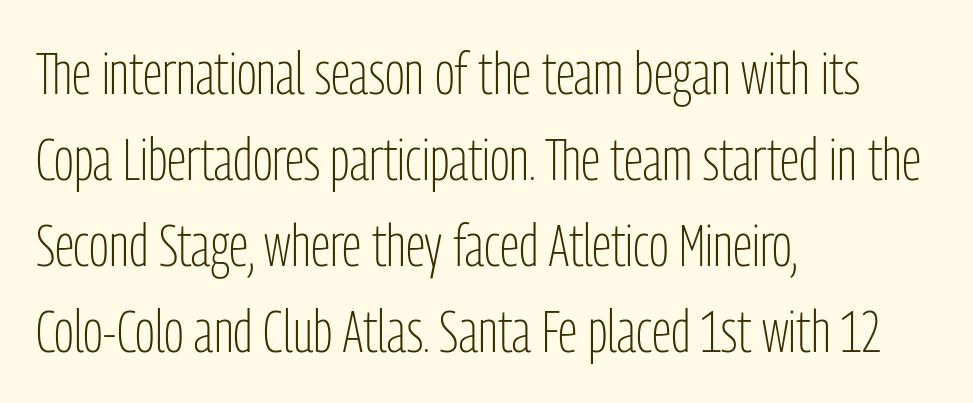
The image shows 59 px light, condensed sans-serif type, upright; set left-aligned, normal line spacing (1.46x), normal letter spacing, not underlined; low stroke contrast and a medium x-height.
